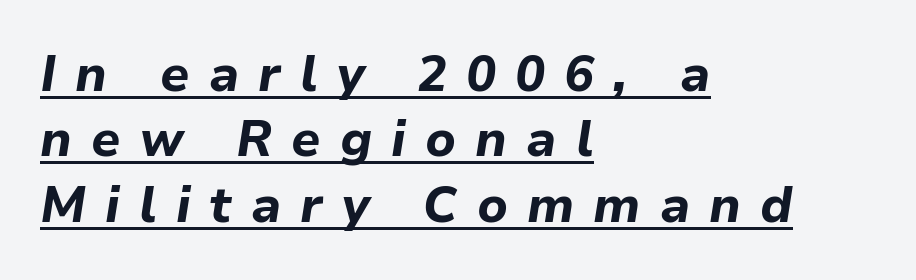
{"italic": "yes", "lean": "right", "slant_degrees": 9, "bold": "yes", "weight": "bold", "width": "normal", "stroke_contrast": "low", "x_height": "medium", "monospaced": "no", "underline": "yes", "align": "left", "line_spacing": "normal", "line_spacing_ratio": 1.31, "letter_spacing": "wide", "letter_spacing_em": 0.38, "glyph_px": 50}
